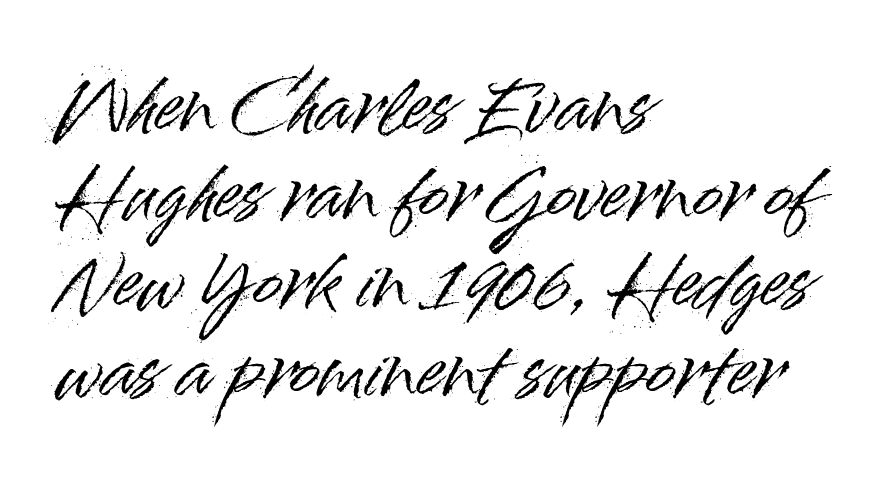
Q: Is the text italic (slanted)? A: Yes.
Q: Is the typeface a serif or a sans-serif typeface? A: Sans-serif.
Q: Is the text underlined? A: No.
Q: How is the paragraph aligned? A: Left-aligned.
Q: Is the spacing between letters normal or unusually wide? A: Normal.
Q: Is the spacing between lines tight, normal or loose? A: Normal.
Q: Width (condensed, normal, or wide)? A: Normal.
Q: Stroke contrast? A: High.
Q: x-height? A: Small.
Q: Monospaced? A: No.
